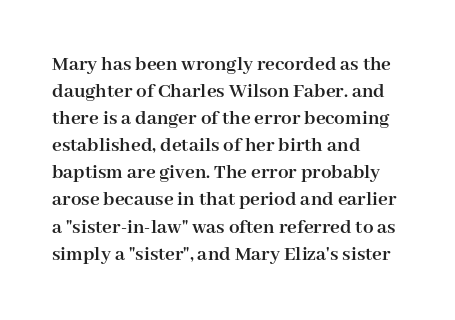
{"italic": "no", "bold": "yes", "underline": "no", "align": "left", "line_spacing": "normal", "line_spacing_ratio": 1.29, "letter_spacing": "normal", "letter_spacing_em": 0.0, "glyph_px": 21}
